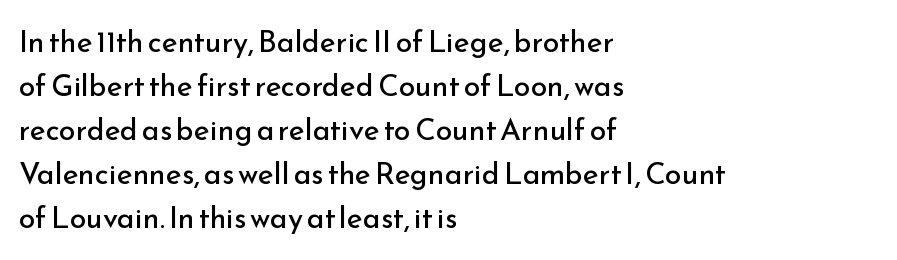
{"serif": "no", "italic": "no", "bold": "no", "weight": "regular", "width": "normal", "stroke_contrast": "low", "x_height": "small", "monospaced": "no", "underline": "no", "align": "left", "line_spacing": "normal", "line_spacing_ratio": 1.47, "letter_spacing": "normal", "letter_spacing_em": 0.0, "glyph_px": 30}
